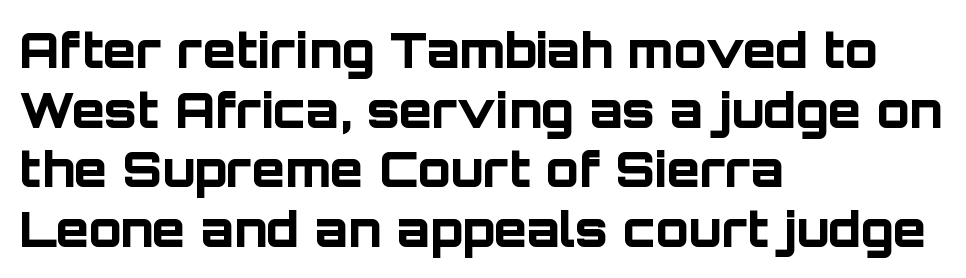
Examine the stroke ends and you'll find no serifs. In terms of letterspacing, this is plain default setting. Glance below the letters and you will spot only blank space. How heavy is the stroke? Heavy — this is a bold. Is this a fixed-width face? No — the glyphs have proportional, varying widths. Quick note: not italic, upright.
